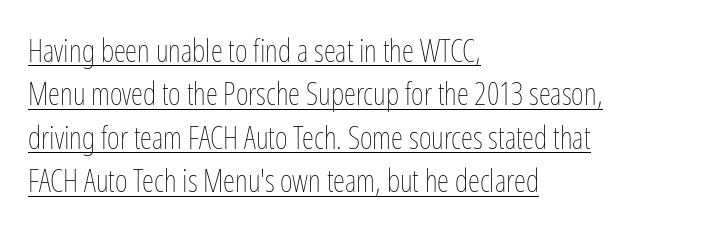
The string is rendered with underlining switched on. A student would call this left alignment; a typographer would say flush left, rag right. The passage shown stacks its lines at a standard gap. Vertical stems look standard width or narrower in stroke. Italic: no, the glyphs are upright roman. What stands out about the letter spacing? Nothing — it is the standard amount.
